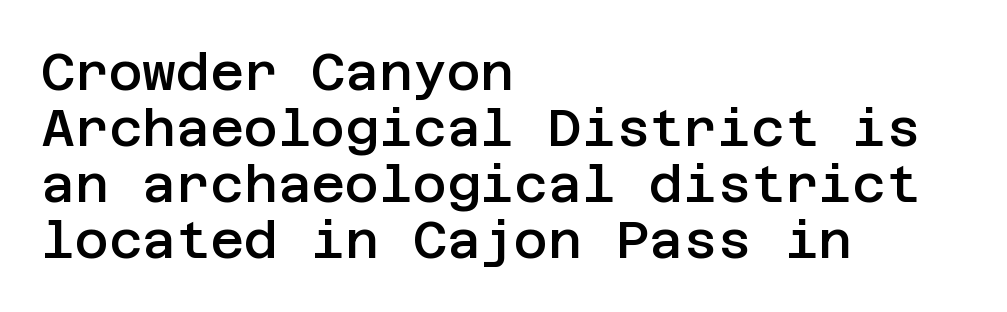
The image shows 52 px semibold sans-serif type, upright; set left-aligned, tight line spacing (1.08x), normal letter spacing, not underlined; low stroke contrast and a large x-height.
